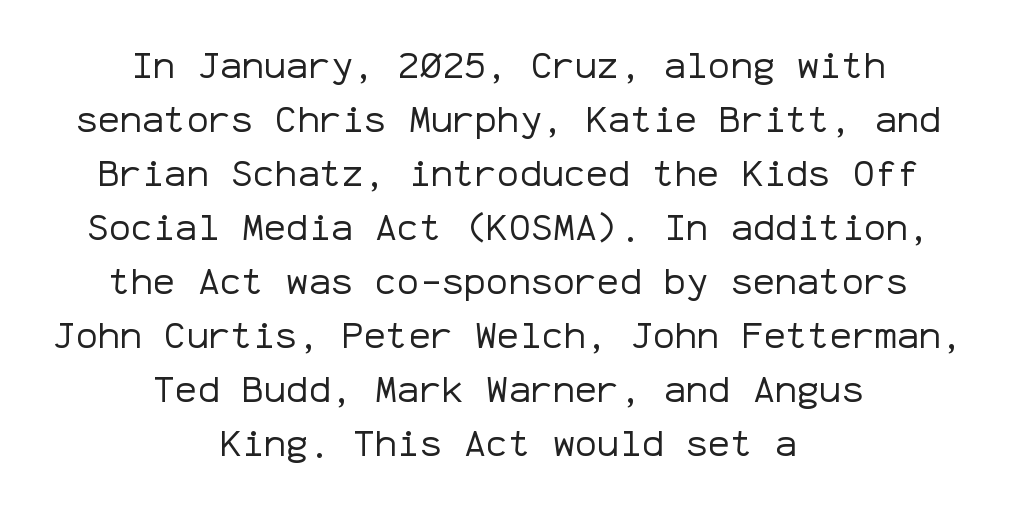
{"serif": "no", "italic": "no", "bold": "no", "weight": "regular", "width": "normal", "stroke_contrast": "low", "x_height": "medium", "monospaced": "yes", "underline": "no", "align": "center", "line_spacing": "normal", "line_spacing_ratio": 1.46, "letter_spacing": "normal", "letter_spacing_em": 0.0, "glyph_px": 37}
